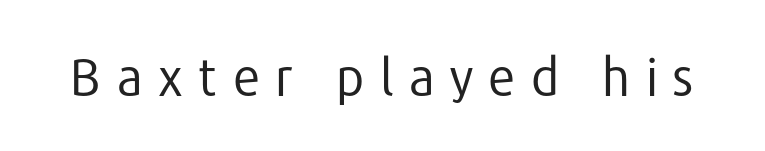
On a weight scale, this lands at 450 or below. The passage shown is typed in a proportional face where columns would drift. Posture: upright roman. The typeface chosen for these lines omits serifs. The zone under the glyphs is completely vacant. In terms of letterspacing, this is a distinctly airy, spread setting.
